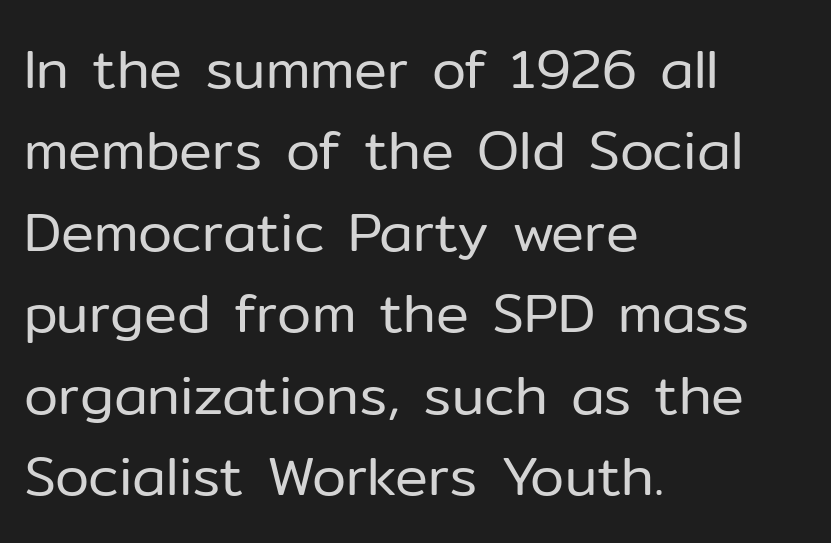
Each letter keeps its own natural width here, so spacing adapts to shape. What's the leading like? Ordinary, nothing unusual. You could call the tracking neutral — neither tight nor loose. This sample is left-justified, so line endings fall wherever the words run out.
